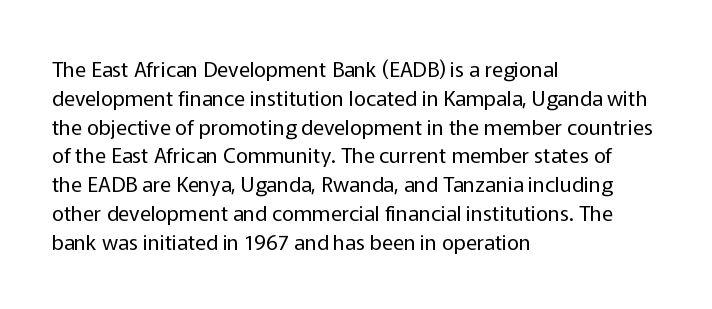
{"italic": "no", "bold": "no", "underline": "no", "align": "left", "line_spacing": "normal", "line_spacing_ratio": 1.37, "letter_spacing": "normal", "letter_spacing_em": 0.0, "glyph_px": 21}
